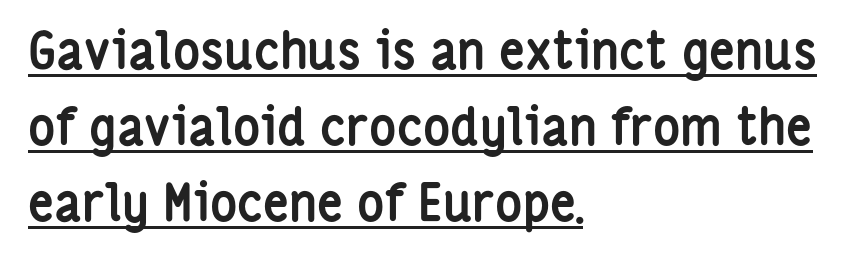
Students, note that the glyphs here touch the page at normal intervals. The text was rendered using a sans face with plain stroke endings. Notice how a bar underscores the lettering throughout. In terms of posture, this sample is upright.
